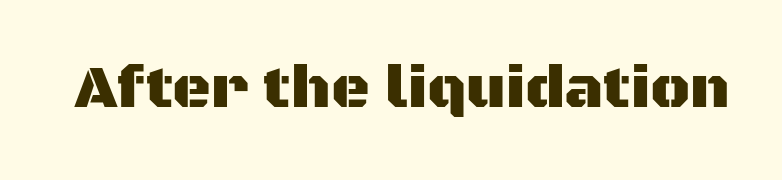
{"serif": "no", "italic": "no", "width": "normal", "stroke_contrast": "medium", "x_height": "large", "monospaced": "no", "underline": "no", "letter_spacing": "normal", "letter_spacing_em": 0.0, "glyph_px": 60}
